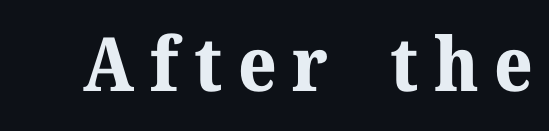
Q: Is the text bold? A: Yes.
Q: Is the text italic (slanted)? A: No, it is upright.
Q: Is the typeface a serif or a sans-serif typeface? A: Serif.
Q: Is the text underlined? A: No.
Q: Is the spacing between letters normal or unusually wide? A: Unusually wide.
Q: Width (condensed, normal, or wide)? A: Normal.
Q: Stroke contrast? A: Medium.
Q: x-height? A: Medium.
Q: Monospaced? A: No.
